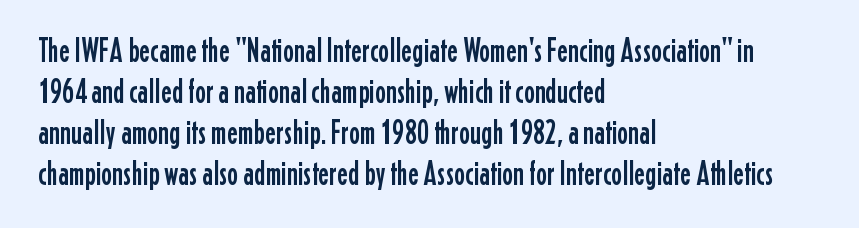
The image shows 33 px condensed sans-serif type, upright; set left-aligned, line spacing 1.24x, normal letter spacing, not underlined; low stroke contrast and a medium x-height.
